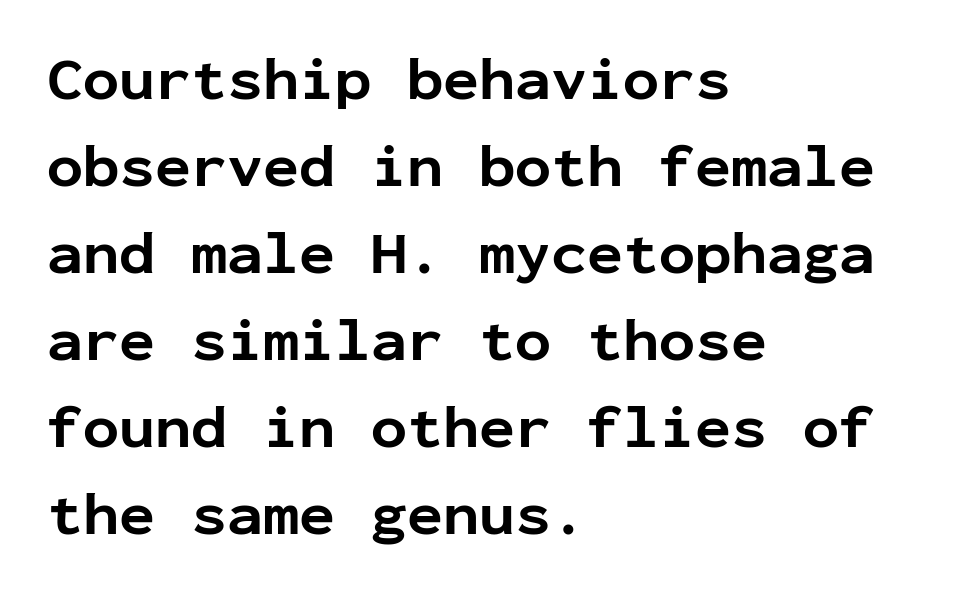
{"serif": "no", "italic": "no", "bold": "yes", "weight": "bold", "width": "normal", "stroke_contrast": "low", "x_height": "medium", "monospaced": "yes", "underline": "no", "align": "left", "line_spacing": "normal", "line_spacing_ratio": 1.45, "letter_spacing": "normal", "letter_spacing_em": 0.0, "glyph_px": 60}
